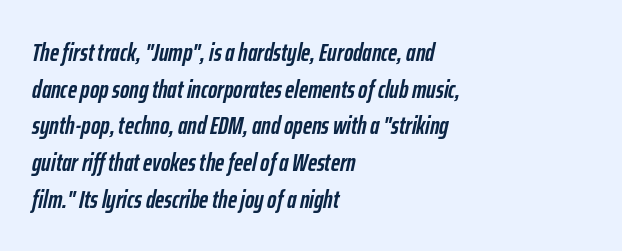
{"italic": "yes", "lean": "right", "slant_degrees": 12, "bold": "yes", "underline": "no", "align": "left", "line_spacing": "normal", "line_spacing_ratio": 1.47, "letter_spacing": "normal", "letter_spacing_em": 0.0, "glyph_px": 25}
